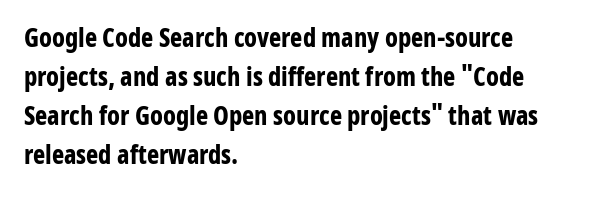
The image shows 26 px bold type, upright; set left-aligned, normal line spacing (1.5x), normal letter spacing, not underlined.
